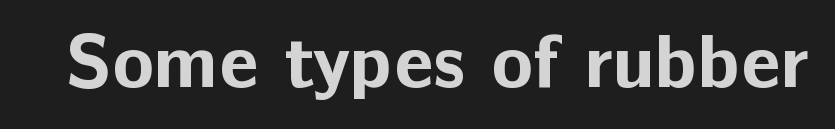
Honestly, there is no underline to notice here at all. You could not count columns in this text — the font is proportionally spaced. The typography opts for an upright posture over an oblique one. A full-strength bold gives these letters their thick strokes.
